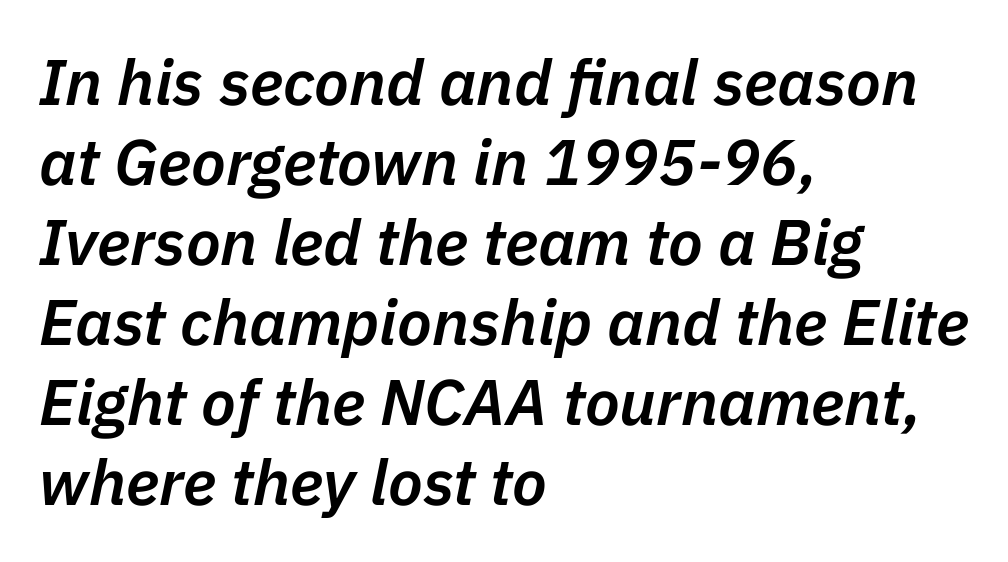
The face used here is rendered with its standard letterfit. This is moderately heavy type, rendered in semibold. The face used here is proportionally spaced, like ordinary book or web type. Whoever set this chose a conventional vertical rhythm.
